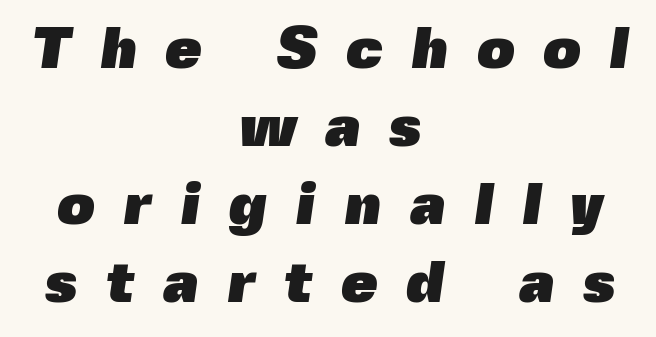
{"serif": "no", "bold": "yes", "weight": "heavy", "width": "normal", "x_height": "medium", "monospaced": "no", "underline": "no", "align": "center", "line_spacing": "normal", "line_spacing_ratio": 1.32, "letter_spacing": "wide", "letter_spacing_em": 0.48, "glyph_px": 59}
